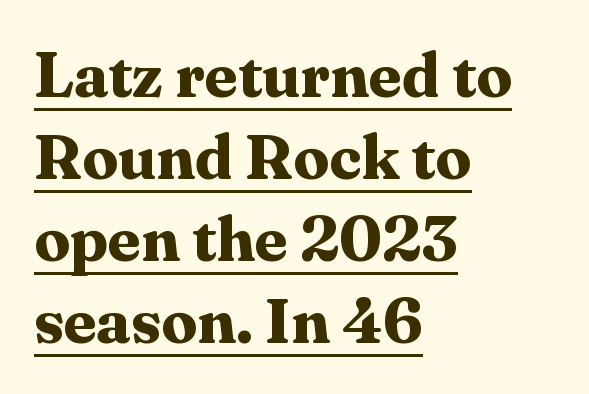
{"serif": "yes", "italic": "no", "bold": "yes", "weight": "bold", "width": "normal", "stroke_contrast": "medium", "x_height": "medium", "monospaced": "no", "underline": "yes", "align": "left", "line_spacing": "normal", "line_spacing_ratio": 1.28, "letter_spacing": "normal", "letter_spacing_em": 0.0, "glyph_px": 64}
